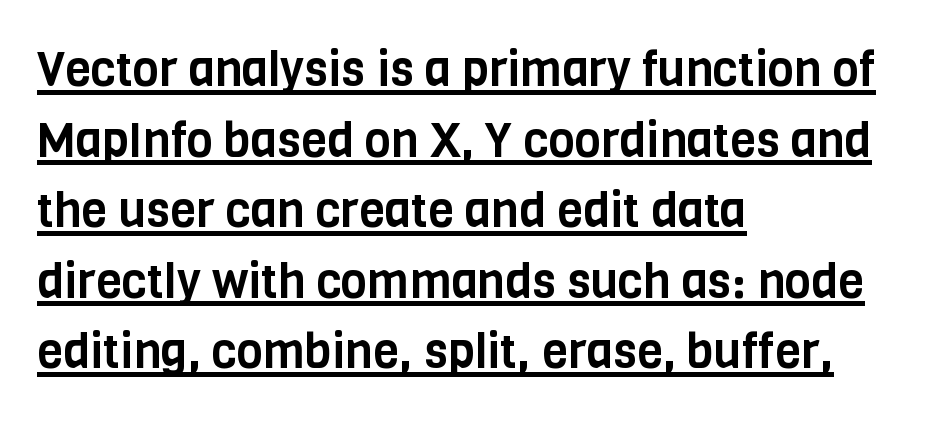
The image shows 48 px condensed sans-serif type, upright; set left-aligned, normal line spacing (1.47x), normal letter spacing, underlined; low stroke contrast and a large x-height.
